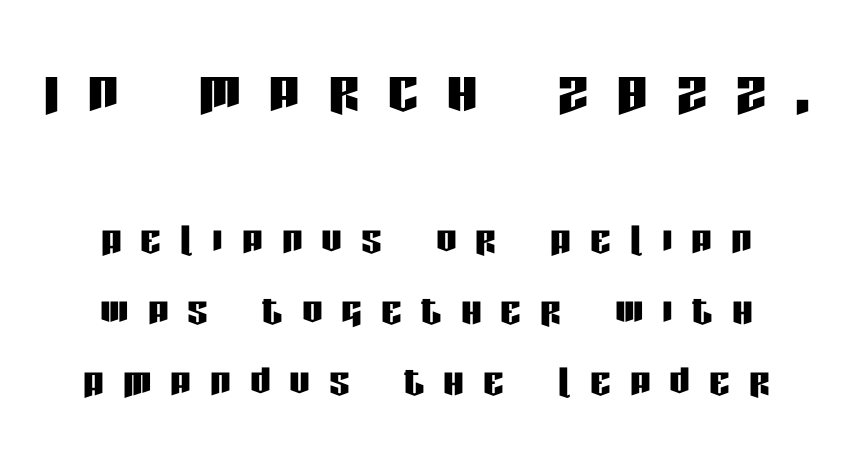
Q: Is the text italic (slanted)? A: No, it is upright.
Q: Is the typeface a serif or a sans-serif typeface? A: Sans-serif.
Q: Is the text underlined? A: No.
Q: How is the paragraph aligned? A: Centered.
Q: Is the spacing between letters normal or unusually wide? A: Unusually wide.
Q: Is the spacing between lines tight, normal or loose? A: Normal.
Q: Which block of text is set in a larger size, the first (top) or the second (bottom)? A: The first (top) one.
Q: Width (condensed, normal, or wide)? A: Condensed.
Q: Stroke contrast? A: Low.
Q: x-height? A: Large.
Q: Monospaced? A: No.
